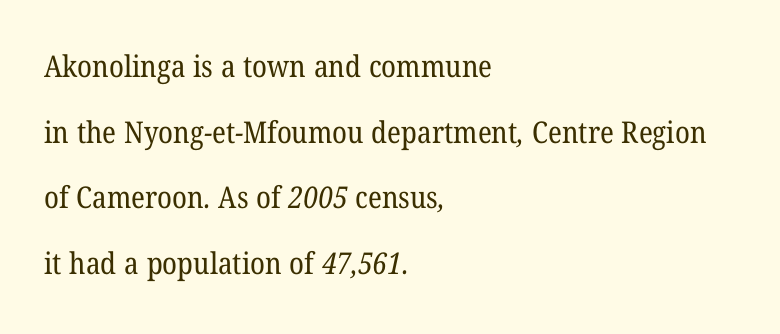
Interline gaps are noticeably wide in this sample. The space beneath each line is pristine and unruled. Letterform terminals end in serifs throughout the passage. Short and long lines alike share a common starting point at left. Spacing between characters is what you'd get straight out of the box. On a weight scale, this lands at 450 or below.
